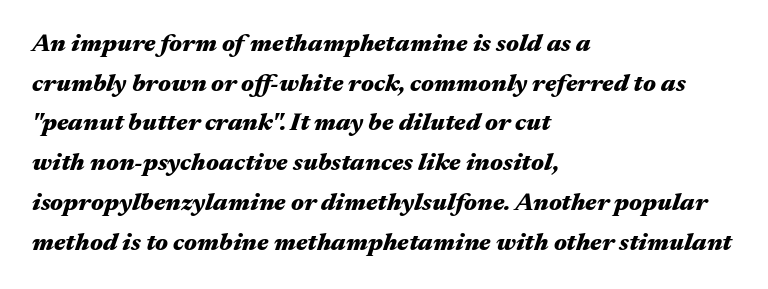
The font's italic variant was chosen for this text. Summary of vertical rhythm: regular, with standard interline spacing. Here the glyphs are tracked normally, forming tight word shapes. Each row of text sits above clean, open space. Students, this is bold: see how much ink each stroke carries. Line starts are locked; line ends wander.
